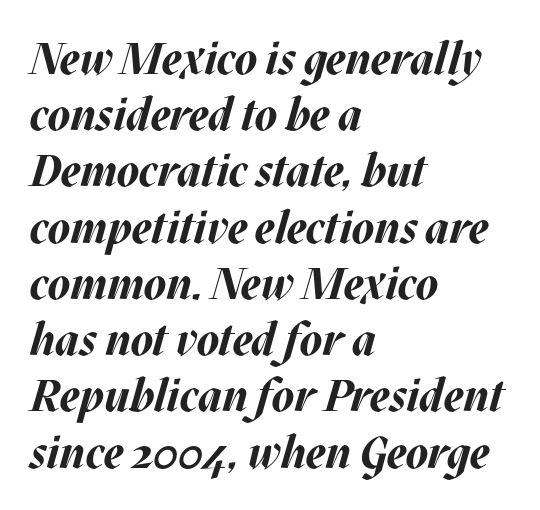
{"italic": "yes", "lean": "right", "slant_degrees": 17, "bold": "yes", "weight": "bold", "width": "normal", "stroke_contrast": "medium", "x_height": "large", "monospaced": "no", "underline": "no", "align": "left", "line_spacing": "normal", "line_spacing_ratio": 1.25, "letter_spacing": "normal", "letter_spacing_em": 0.0, "glyph_px": 45}
